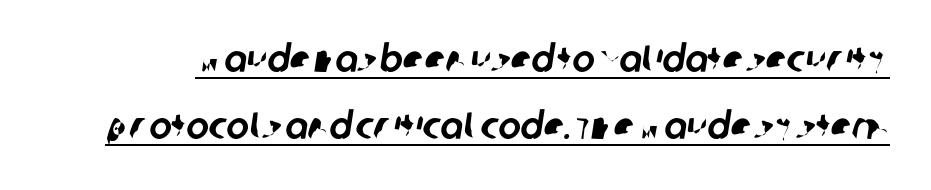
{"serif": "no", "width": "normal", "stroke_contrast": "low", "x_height": "large", "monospaced": "no", "underline": "yes", "line_spacing_ratio": 1.76, "letter_spacing": "normal", "letter_spacing_em": 0.0, "glyph_px": 38}
